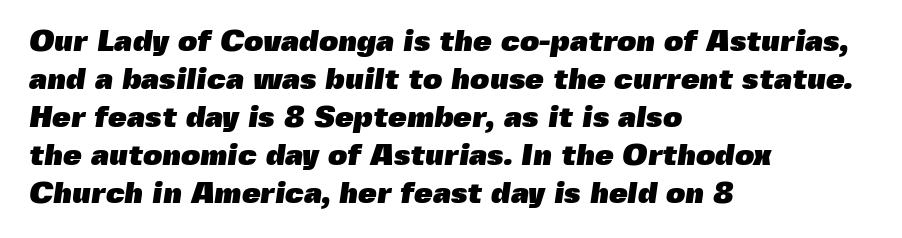
{"serif": "no", "bold": "yes", "weight": "heavy", "width": "normal", "x_height": "medium", "monospaced": "no", "underline": "no", "align": "left", "line_spacing": "normal", "line_spacing_ratio": 1.27, "letter_spacing": "normal", "letter_spacing_em": 0.0, "glyph_px": 30}
